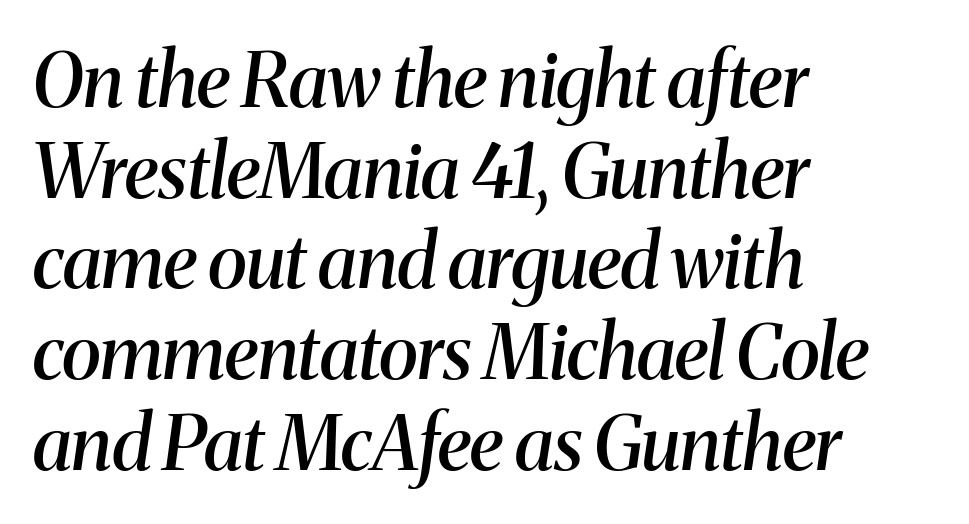
Q: Is the text bold? A: Semi-bold.
Q: Is the text italic (slanted)? A: Yes, it leans right by about 8 degrees.
Q: Is the typeface a serif or a sans-serif typeface? A: Serif.
Q: Is the text underlined? A: No.
Q: How is the paragraph aligned? A: Left-aligned.
Q: Is the spacing between letters normal or unusually wide? A: Normal.
Q: Width (condensed, normal, or wide)? A: Normal.
Q: Stroke contrast? A: Medium.
Q: x-height? A: Medium.
Q: Monospaced? A: No.
